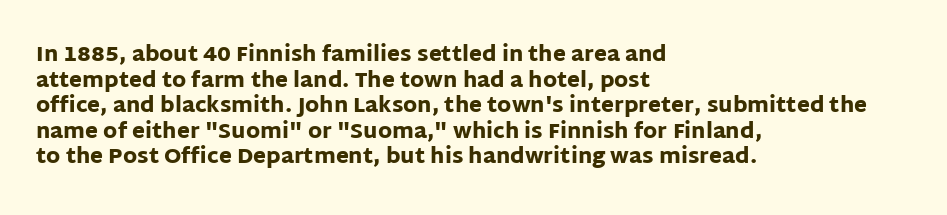
Q: Is the text bold? A: Yes.
Q: Is the text italic (slanted)? A: No, it is upright.
Q: Is the text underlined? A: No.
Q: How is the paragraph aligned? A: Left-aligned.
Q: Is the spacing between letters normal or unusually wide? A: Normal.
